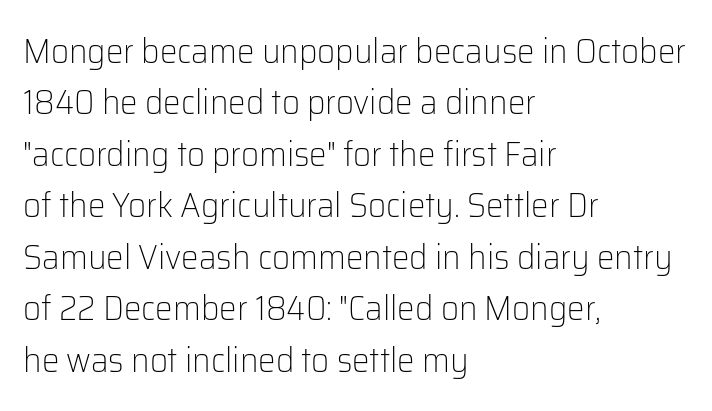
The image shows 35 px light sans-serif type, upright; set left-aligned, normal line spacing (1.47x), normal letter spacing, not underlined; low stroke contrast and a medium x-height.
